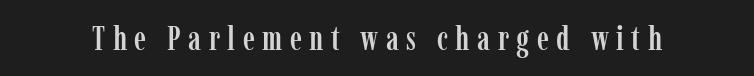
{"serif": "yes", "italic": "no", "width": "condensed", "stroke_contrast": "low", "x_height": "medium", "monospaced": "no", "underline": "no", "letter_spacing": "wide", "letter_spacing_em": 0.22, "glyph_px": 34}
